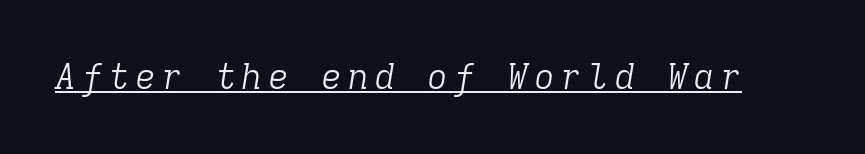
Q: Is the text bold? A: No.
Q: Is the text italic (slanted)? A: Yes, it leans right by about 9 degrees.
Q: Is the typeface a serif or a sans-serif typeface? A: Serif.
Q: Is the text underlined? A: Yes.
Q: Width (condensed, normal, or wide)? A: Normal.
Q: Stroke contrast? A: Low.
Q: x-height? A: Medium.
Q: Monospaced? A: Yes.
